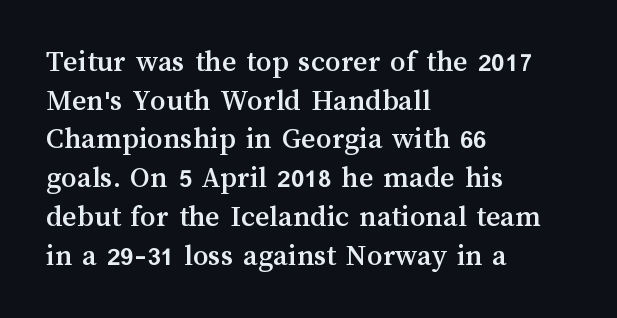
{"italic": "no", "width": "normal", "stroke_contrast": "medium", "x_height": "medium", "monospaced": "no", "underline": "no", "align": "left", "line_spacing": "normal", "line_spacing_ratio": 1.25, "letter_spacing": "normal", "letter_spacing_em": 0.0, "glyph_px": 31}
